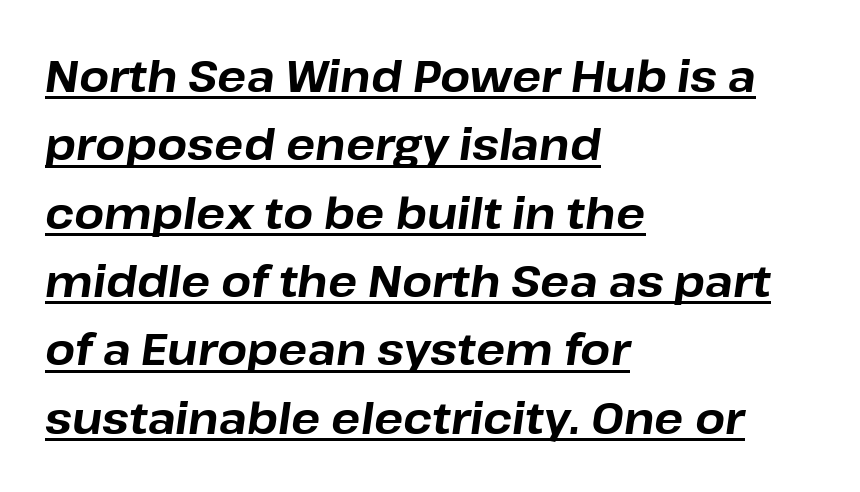
The block of text has a typical density, with ordinary space between rows. A student would call this left alignment; a typographer would say flush left, rag right. Has an underline been added? It has. These lines are rendered in a variable-pitch font. The passage shown has conventional tracking throughout.
